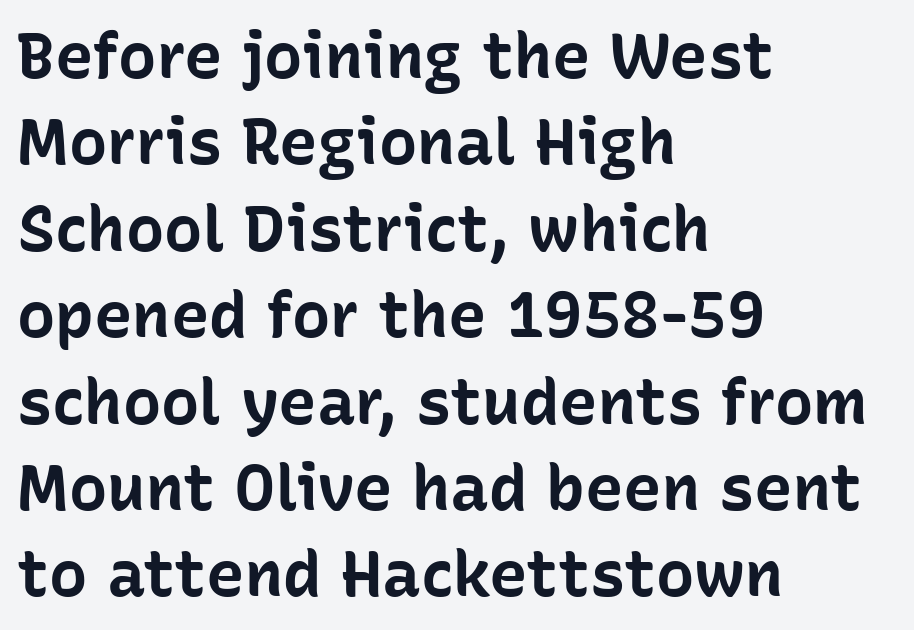
These lines were composed using upright roman letters. Caption: bold face, heavy strokes. Spacing between characters is what you'd get straight out of the box. Leading: standard. A clean baseline with only descenders dipping below it. No feet cap the strokes, marking this as sans-serif type.
